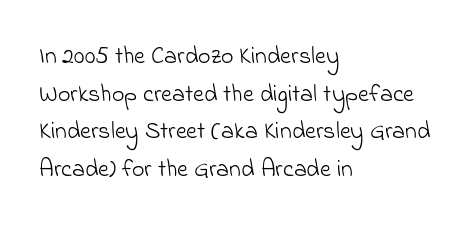
Q: Is the text bold? A: No.
Q: Is the text underlined? A: No.
Q: How is the paragraph aligned? A: Left-aligned.
Q: Is the spacing between letters normal or unusually wide? A: Normal.
Q: Is the spacing between lines tight, normal or loose? A: Normal.
